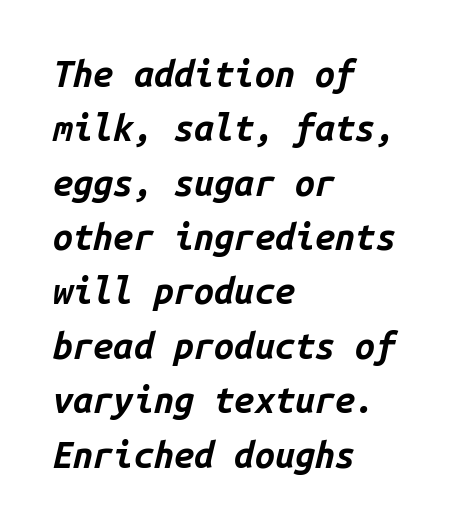
Leftover space on each line is placed entirely after the last word. Honestly, the row spacing looks completely unremarkable. Honestly, there is no underline to notice here at all. Is the letter spacing exaggerated? No — it looks like the ordinary default. This sample has the even, mechanical cadence of fixed-width lettering. The typesetting leans heavy: a genuine bold.
